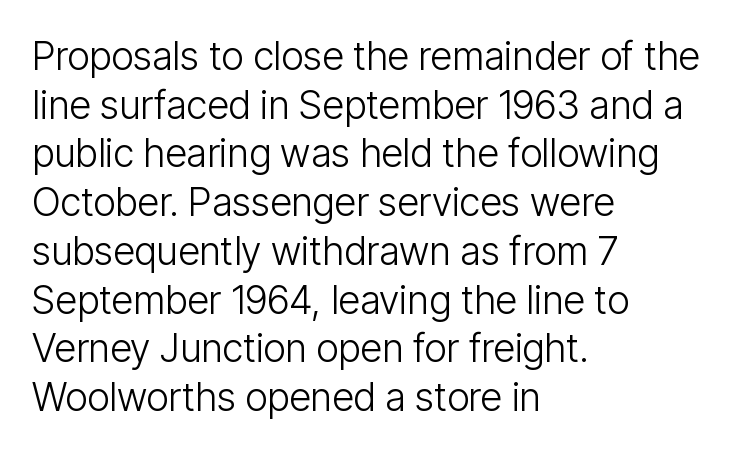
{"serif": "no", "italic": "no", "bold": "no", "weight": "light", "width": "condensed", "stroke_contrast": "low", "x_height": "medium", "monospaced": "no", "underline": "no", "align": "left", "line_spacing": "normal", "line_spacing_ratio": 1.25, "letter_spacing": "normal", "letter_spacing_em": 0.0, "glyph_px": 39}
